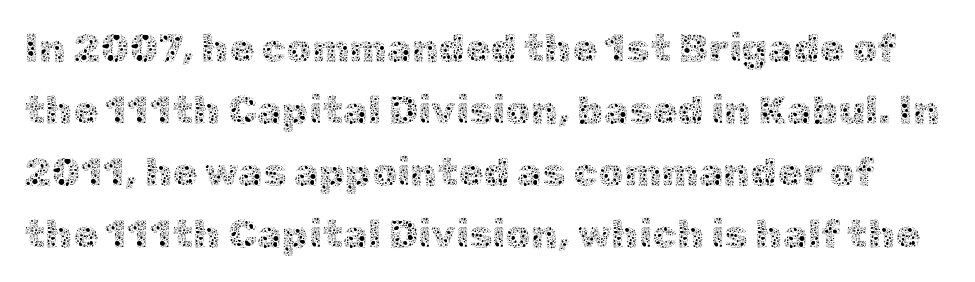
The image shows 40 px thin type, upright; set normal line spacing (1.55x), normal letter spacing, not underlined; a medium x-height.
